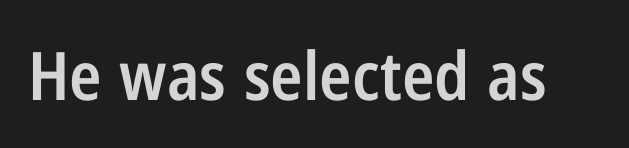
Q: Is the text bold? A: Semi-bold.
Q: Is the text italic (slanted)? A: No, it is upright.
Q: Is the typeface a serif or a sans-serif typeface? A: Sans-serif.
Q: Is the text underlined? A: No.
Q: Is the spacing between letters normal or unusually wide? A: Normal.
Q: Width (condensed, normal, or wide)? A: Condensed.
Q: Stroke contrast? A: Low.
Q: x-height? A: Medium.
Q: Monospaced? A: No.
